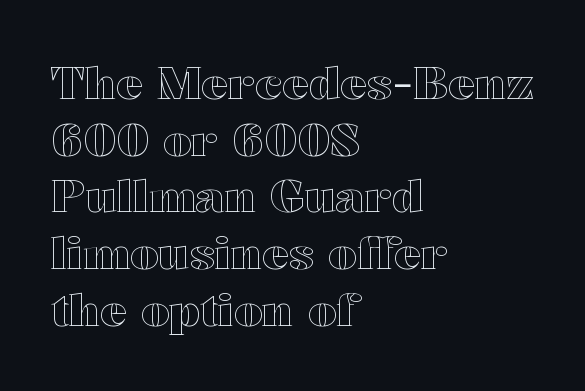
Q: Is the text italic (slanted)? A: No, it is upright.
Q: Is the text underlined? A: No.
Q: How is the paragraph aligned? A: Left-aligned.
Q: Is the spacing between letters normal or unusually wide? A: Normal.
Q: Is the spacing between lines tight, normal or loose? A: Normal.
Q: Width (condensed, normal, or wide)? A: Wide.
Q: x-height? A: Medium.
Q: Monospaced? A: No.
